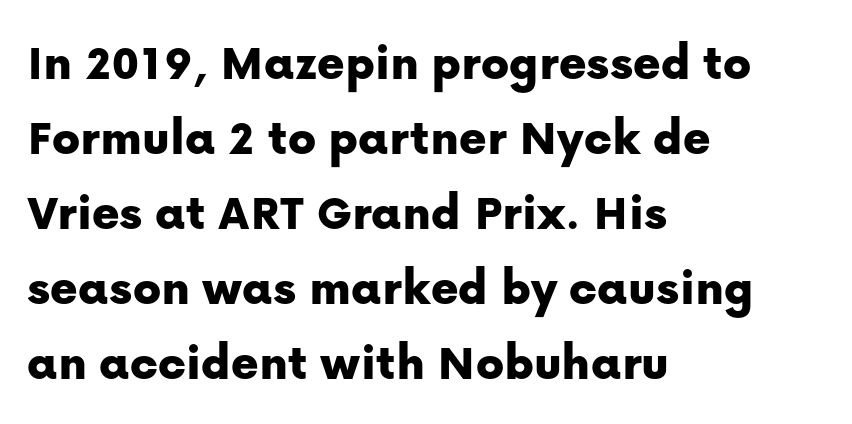
{"serif": "no", "italic": "no", "width": "normal", "stroke_contrast": "low", "x_height": "medium", "monospaced": "no", "underline": "no", "align": "left", "line_spacing": "normal", "line_spacing_ratio": 1.44, "letter_spacing": "normal", "letter_spacing_em": 0.0, "glyph_px": 52}
